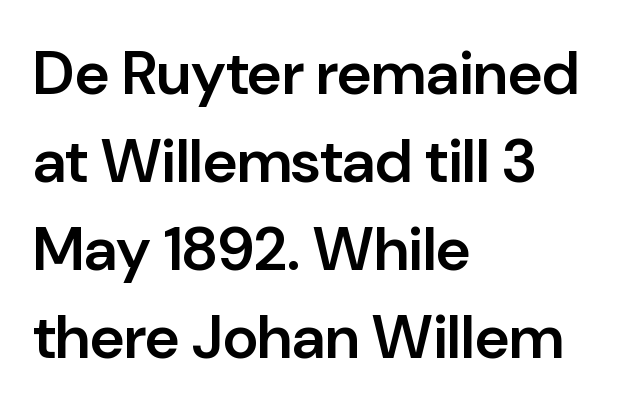
The setting favours the left margin, as ordinary paragraphs usually do. Each letter keeps its own natural width here, so spacing adapts to shape. Regarding leading, the lines here are spaced in the standard way. The font family rendered here belongs to the sans-serif group. Characters follow at the spacing the type designer built in. The letters stand upright; this is a roman face.
